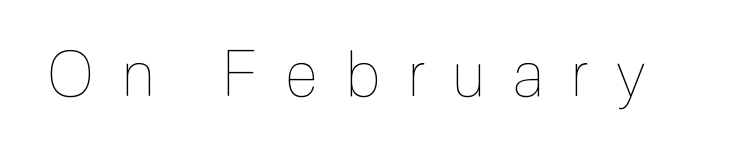
The image shows 62 px thin, condensed type, upright; set unusually wide letter spacing (+0.45 em), not underlined; a medium x-height.
